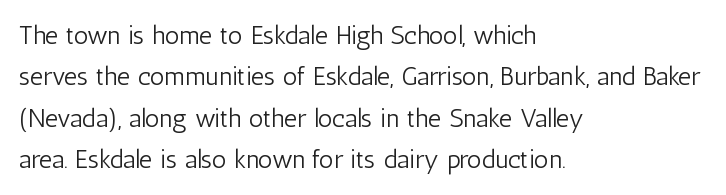
Q: Is the text bold? A: No.
Q: Is the text italic (slanted)? A: No, it is upright.
Q: Is the text underlined? A: No.
Q: How is the paragraph aligned? A: Left-aligned.
Q: Is the spacing between letters normal or unusually wide? A: Normal.
Q: Is the spacing between lines tight, normal or loose? A: Normal.
